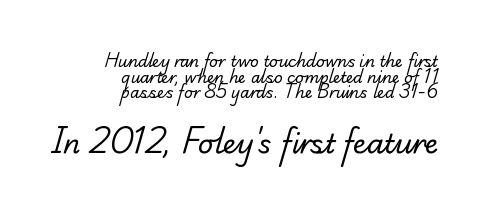
{"bold": "no", "underline": "no", "align": "right", "line_spacing": "tight", "line_spacing_ratio": 1.05, "letter_spacing": "normal", "letter_spacing_em": 0.0, "larger_block": "second", "size_ratio": 1.8, "glyph_px": 27}
